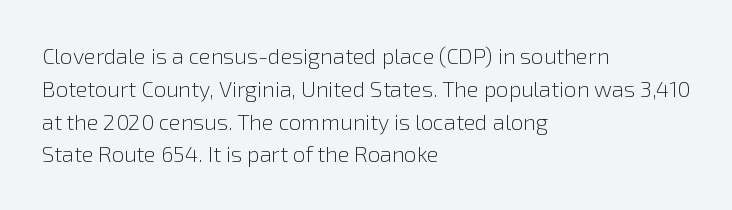
{"italic": "no", "bold": "no", "underline": "no", "align": "left", "line_spacing": "normal", "line_spacing_ratio": 1.49, "letter_spacing": "normal", "letter_spacing_em": 0.0, "glyph_px": 22}
